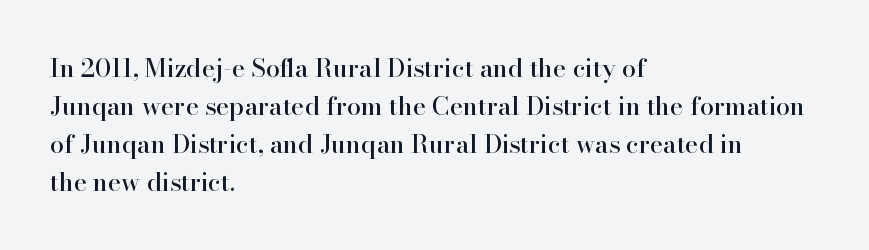
Q: Is the text italic (slanted)? A: No, it is upright.
Q: Is the text underlined? A: No.
Q: How is the paragraph aligned? A: Left-aligned.
Q: Is the spacing between letters normal or unusually wide? A: Normal.
Q: Is the spacing between lines tight, normal or loose? A: Normal.
